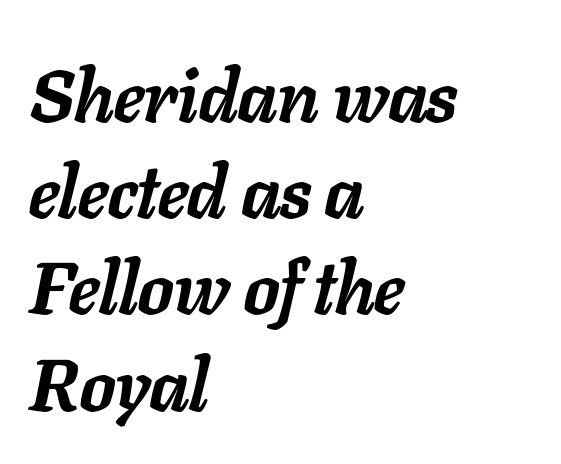
Tall strokes in this sample are angled rather than plumb. Weight check: bold — yes, fully. Underlining? Definitely not there. Each letter keeps its own natural width here, so spacing adapts to shape.
